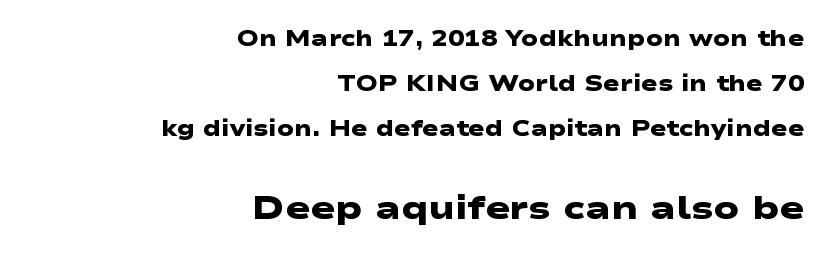
Is the type bold? Yes — the strokes are clearly thick and heavy. Words float on clear page, feet unadorned. Horizontally, the lines are justified to the trailing edge only. Loosely led — the rows are spread out. Compare the two chunks: the lower has the greater cap height.
